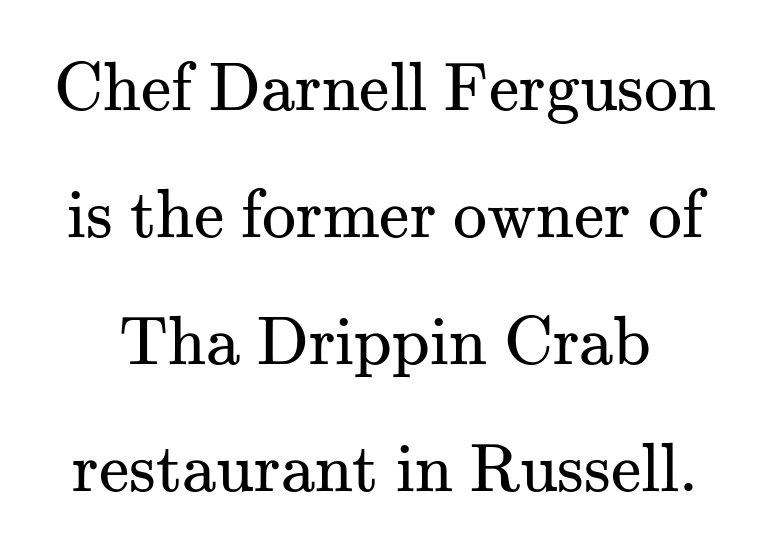
The image shows 68 px regular-weight serif type, upright; set line spacing 1.87x, normal letter spacing, not underlined; medium stroke contrast and a small x-height.
